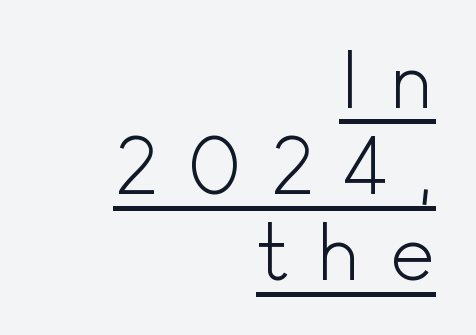
The image shows 77 px light sans-serif type, upright; set right-aligned, tight line spacing (1.12x), unusually wide letter spacing (+0.37 em), underlined; a small x-height.
